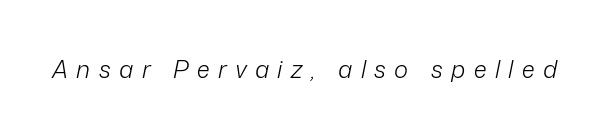
Q: Is the text bold? A: No.
Q: Is the text italic (slanted)? A: Yes, it leans right by about 12 degrees.
Q: Is the text underlined? A: No.
Q: Is the spacing between letters normal or unusually wide? A: Unusually wide.
